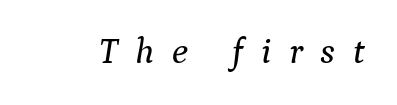
{"serif": "yes", "italic": "yes", "lean": "right", "slant_degrees": 9, "width": "normal", "stroke_contrast": "medium", "x_height": "medium", "monospaced": "no", "underline": "no", "letter_spacing": "wide", "letter_spacing_em": 0.5, "glyph_px": 36}
